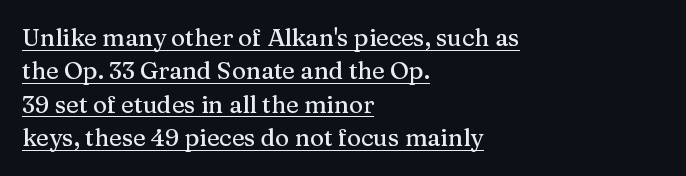
The image shows 24 px text type, upright; set left-aligned, normal line spacing (1.39x), normal letter spacing, underlined.
